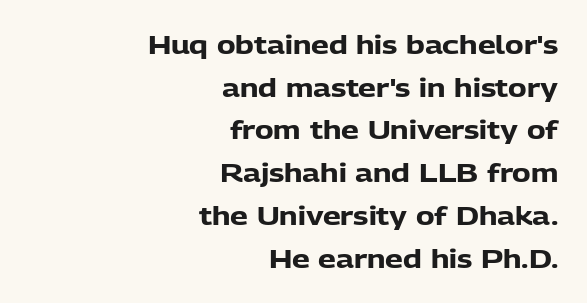
Q: Is the text bold? A: Yes.
Q: Is the text italic (slanted)? A: No, it is upright.
Q: Is the text underlined? A: No.
Q: How is the paragraph aligned? A: Right-aligned.
Q: Is the spacing between letters normal or unusually wide? A: Normal.
